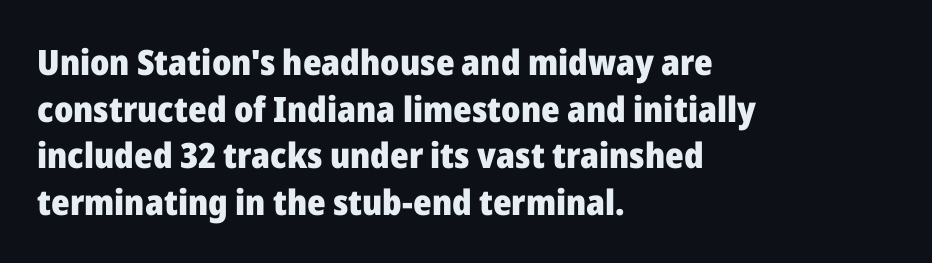
Q: Is the text bold? A: Yes.
Q: Is the text italic (slanted)? A: No, it is upright.
Q: Is the typeface a serif or a sans-serif typeface? A: Sans-serif.
Q: Is the text underlined? A: No.
Q: How is the paragraph aligned? A: Left-aligned.
Q: Is the spacing between letters normal or unusually wide? A: Normal.
Q: Is the spacing between lines tight, normal or loose? A: Normal.
Q: Width (condensed, normal, or wide)? A: Normal.
Q: Stroke contrast? A: Low.
Q: x-height? A: Medium.
Q: Monospaced? A: No.
